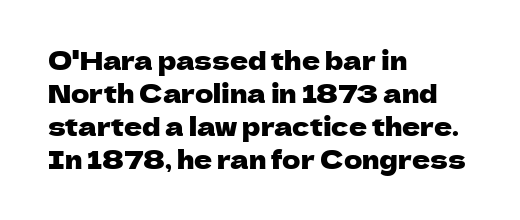
Every row of glyphs begins at an identical x-position on the left. Words appear dense and cohesive because spacing is normal. Unlike italic type, these characters show no tilt at all. Vertical spacing — default. Check under the words: just untouched page.
